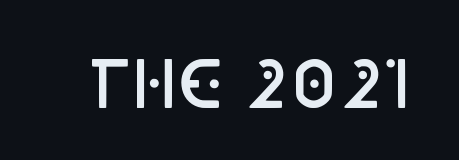
The image shows 63 px semibold, condensed sans-serif type, upright; set normal letter spacing, not underlined; low stroke contrast and a large x-height.
